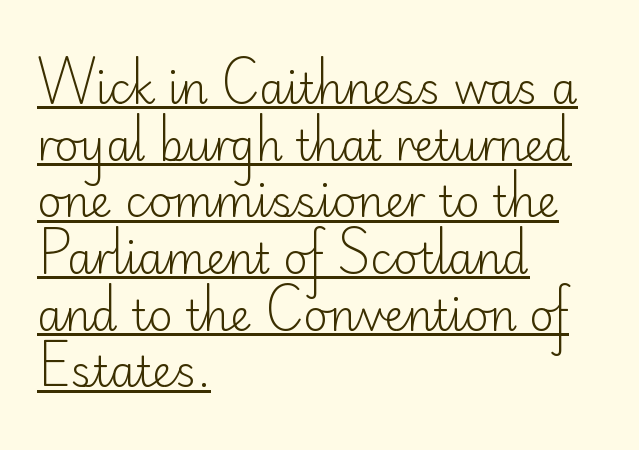
The lettering holds an erect, upright posture throughout. This rendering employs a face without finishing strokes, i.e., a sans-serif. The ragged edge is on the right, which tells us the setting is flush left. The type is set solid horizontally, with unmodified tracking.
